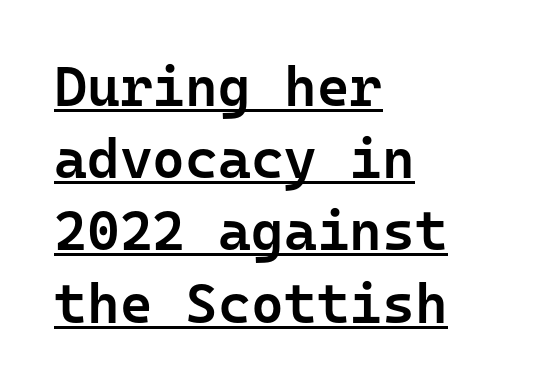
The image shows 56 px semibold sans-serif type, upright, monospaced; set left-aligned, normal line spacing (1.29x), normal letter spacing, underlined; low stroke contrast and a medium x-height.
